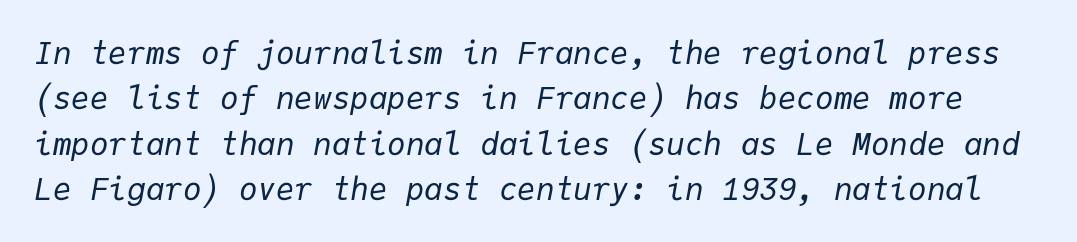
{"italic": "yes", "lean": "right", "slant_degrees": 9, "bold": "no", "weight": "regular", "width": "normal", "stroke_contrast": "low", "x_height": "medium", "monospaced": "yes", "underline": "no", "line_spacing": "normal", "line_spacing_ratio": 1.46, "letter_spacing": "normal", "letter_spacing_em": 0.0, "glyph_px": 31}
